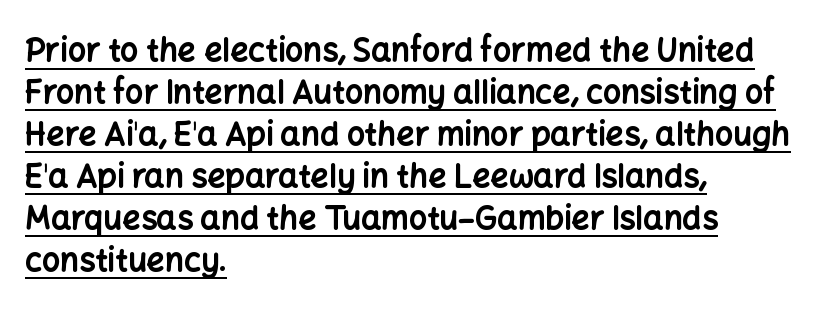
Q: Is the text bold? A: Yes.
Q: Is the text italic (slanted)? A: No, it is upright.
Q: Is the typeface a serif or a sans-serif typeface? A: Sans-serif.
Q: Is the text underlined? A: Yes.
Q: How is the paragraph aligned? A: Left-aligned.
Q: Is the spacing between letters normal or unusually wide? A: Normal.
Q: Is the spacing between lines tight, normal or loose? A: Normal.
Q: Width (condensed, normal, or wide)? A: Normal.
Q: Stroke contrast? A: Low.
Q: x-height? A: Medium.
Q: Monospaced? A: No.
